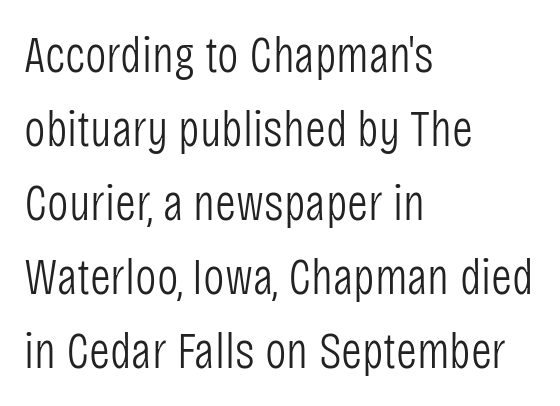
{"serif": "no", "italic": "no", "bold": "no", "weight": "light", "width": "condensed", "stroke_contrast": "low", "x_height": "large", "monospaced": "no", "underline": "no", "align": "left", "line_spacing": "normal", "line_spacing_ratio": 1.45, "letter_spacing": "normal", "letter_spacing_em": 0.0, "glyph_px": 51}
